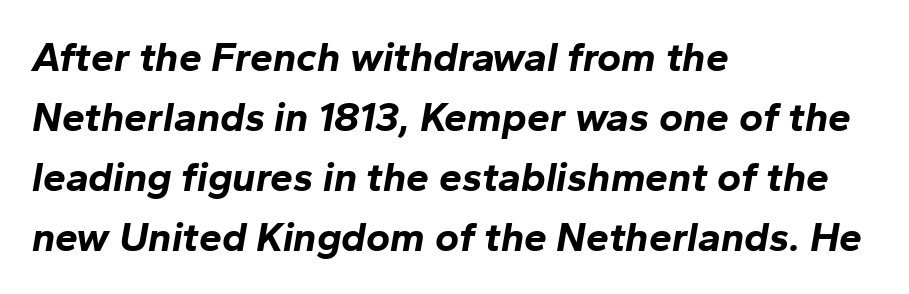
Q: Is the text bold? A: Yes.
Q: Is the text italic (slanted)? A: Yes, it leans right by about 10 degrees.
Q: Is the text underlined? A: No.
Q: How is the paragraph aligned? A: Left-aligned.
Q: Is the spacing between letters normal or unusually wide? A: Normal.
Q: Is the spacing between lines tight, normal or loose? A: Normal.
Q: Width (condensed, normal, or wide)? A: Normal.
Q: Stroke contrast? A: Low.
Q: x-height? A: Medium.
Q: Monospaced? A: No.
